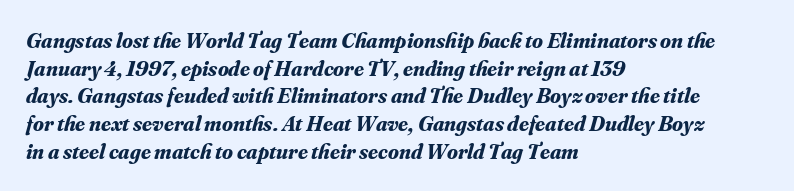
The image shows 22 px bold type, italic (leaning right); set left-aligned, normal line spacing (1.26x), normal letter spacing, not underlined.
